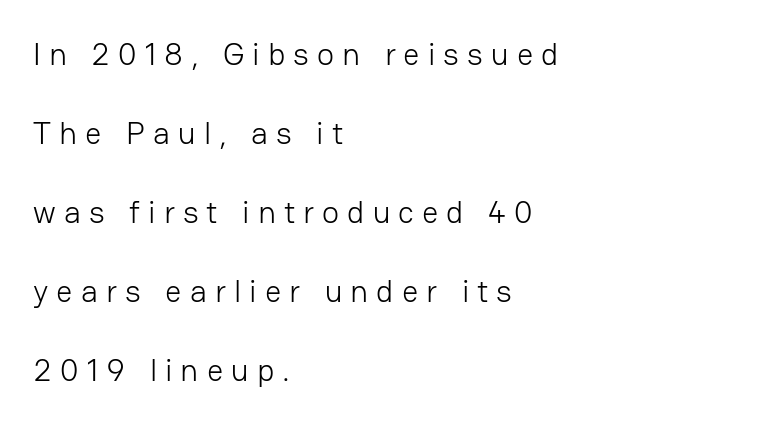
{"serif": "no", "italic": "no", "bold": "no", "weight": "light", "width": "normal", "stroke_contrast": "low", "x_height": "medium", "monospaced": "no", "underline": "no", "align": "left", "line_spacing": "loose", "line_spacing_ratio": 2.47, "letter_spacing": "wide", "letter_spacing_em": 0.25, "glyph_px": 32}
